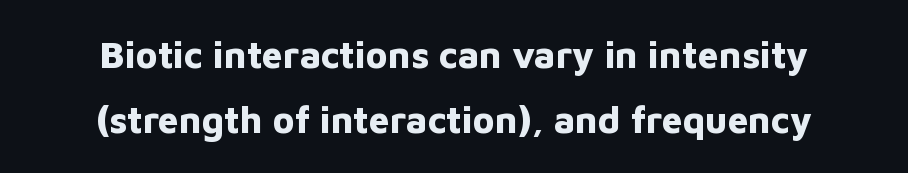
Q: Is the text bold? A: Yes.
Q: Is the text italic (slanted)? A: No, it is upright.
Q: Is the typeface a serif or a sans-serif typeface? A: Sans-serif.
Q: Is the text underlined? A: No.
Q: How is the paragraph aligned? A: Centered.
Q: Is the spacing between letters normal or unusually wide? A: Normal.
Q: Width (condensed, normal, or wide)? A: Normal.
Q: Stroke contrast? A: Low.
Q: x-height? A: Medium.
Q: Monospaced? A: No.
